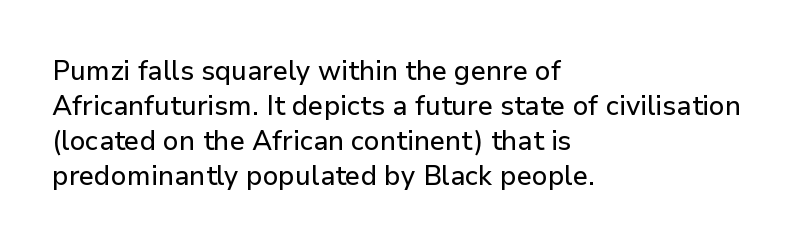
Q: Is the text italic (slanted)? A: No, it is upright.
Q: Is the text underlined? A: No.
Q: How is the paragraph aligned? A: Left-aligned.
Q: Is the spacing between letters normal or unusually wide? A: Normal.
Q: Is the spacing between lines tight, normal or loose? A: Normal.
